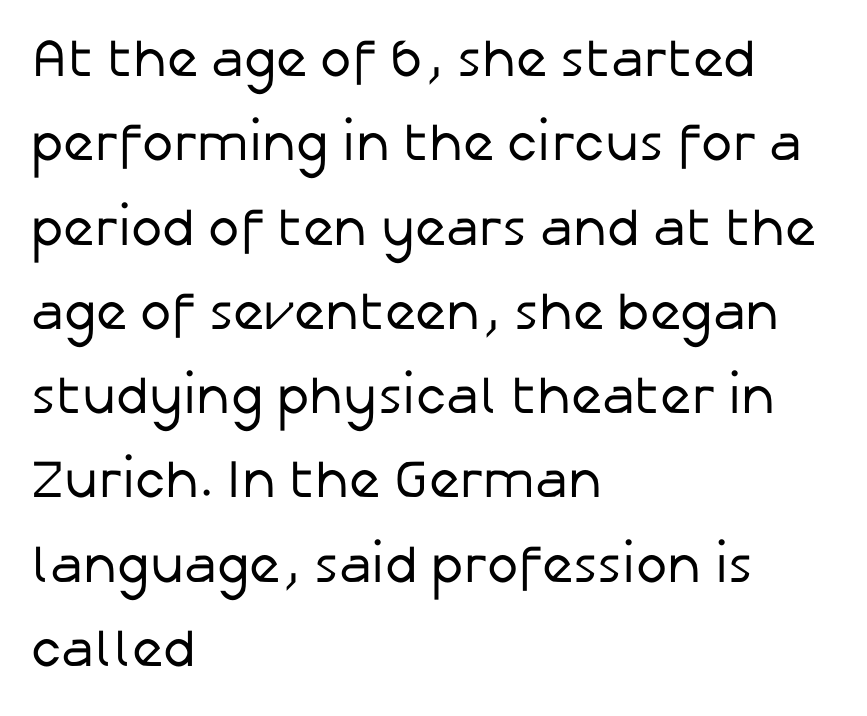
Q: Is the text bold? A: No.
Q: Is the text italic (slanted)? A: No, it is upright.
Q: Is the typeface a serif or a sans-serif typeface? A: Sans-serif.
Q: Is the text underlined? A: No.
Q: How is the paragraph aligned? A: Left-aligned.
Q: Is the spacing between letters normal or unusually wide? A: Normal.
Q: Is the spacing between lines tight, normal or loose? A: Normal.
Q: Width (condensed, normal, or wide)? A: Normal.
Q: Stroke contrast? A: Low.
Q: x-height? A: Medium.
Q: Monospaced? A: No.
